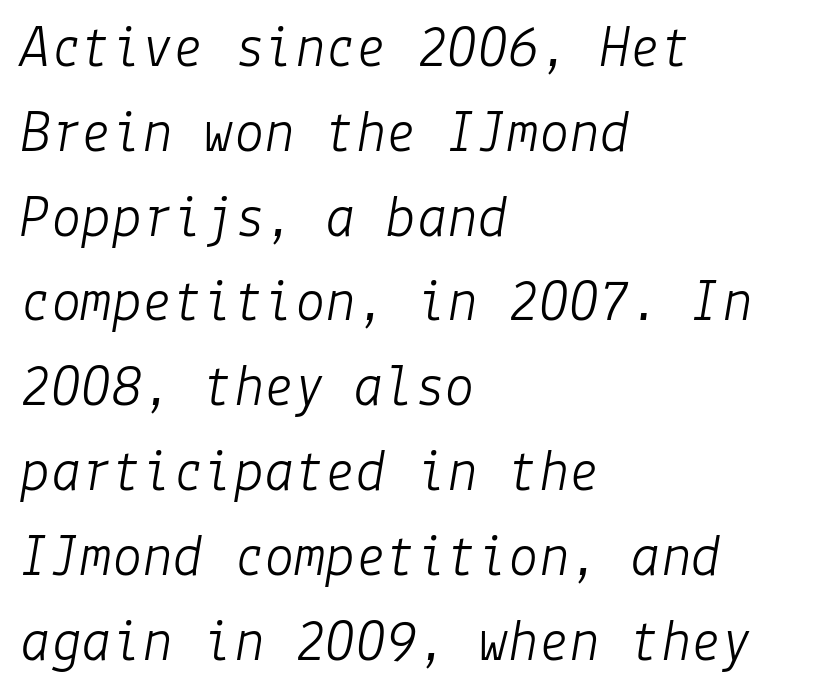
The paragraph has a hard left edge and a soft right edge. Spacing between characters is what you'd get straight out of the box. Regarding leading, the lines here are spaced in the standard way. Counters stay open thanks to moderate or lighter strokes. Check under the words: just untouched page.
